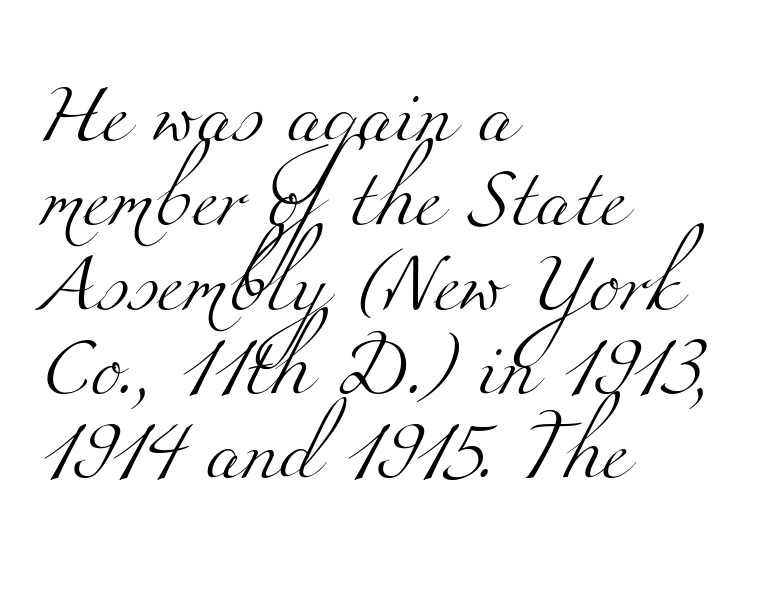
Q: Is the text bold? A: No.
Q: Is the text underlined? A: No.
Q: How is the paragraph aligned? A: Left-aligned.
Q: Is the spacing between letters normal or unusually wide? A: Normal.
Q: Is the spacing between lines tight, normal or loose? A: Normal.
Q: Width (condensed, normal, or wide)? A: Wide.
Q: Stroke contrast? A: Medium.
Q: x-height? A: Small.
Q: Monospaced? A: No.
